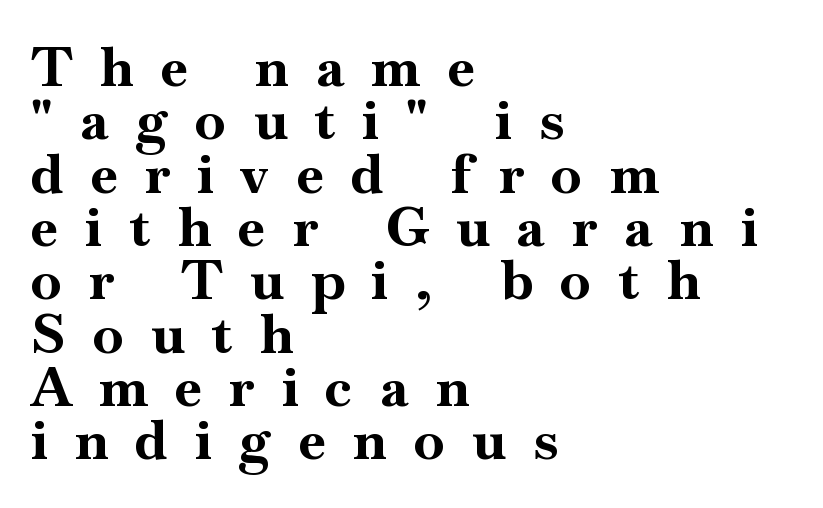
Descenders are the only things crossing below the line. The rendering uses natural spacing where letterforms have individual widths. Rendered with straight, roman letterforms. The glyphs have the mass of a bold cut.
